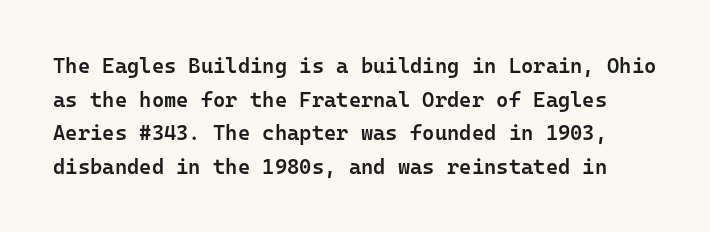
Q: Is the text bold? A: Semi-bold.
Q: Is the text italic (slanted)? A: No, it is upright.
Q: Is the text underlined? A: No.
Q: Is the spacing between letters normal or unusually wide? A: Normal.
Q: Is the spacing between lines tight, normal or loose? A: Normal.
